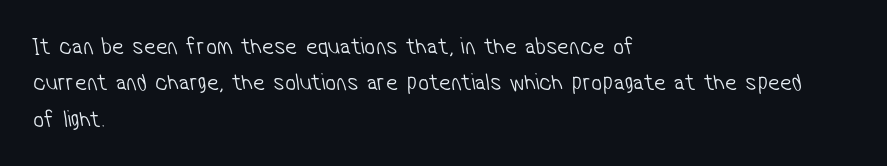
The passage is arranged the way most books set body copy — flush left. Words float on clear page, feet unadorned. No heavy texture on the line: the type isn't bold. If you measured baseline to baseline, you'd find a middling distance. Spacing between characters is what you'd get straight out of the box.
